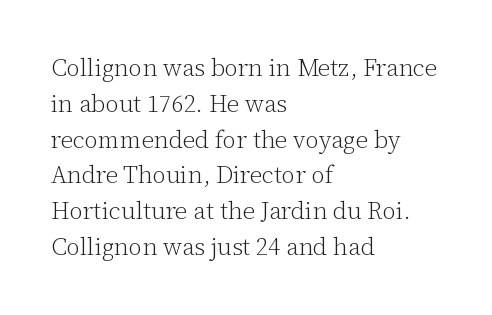
{"italic": "no", "bold": "no", "underline": "no", "align": "left", "line_spacing": "normal", "line_spacing_ratio": 1.49, "letter_spacing": "normal", "letter_spacing_em": 0.0, "glyph_px": 24}
